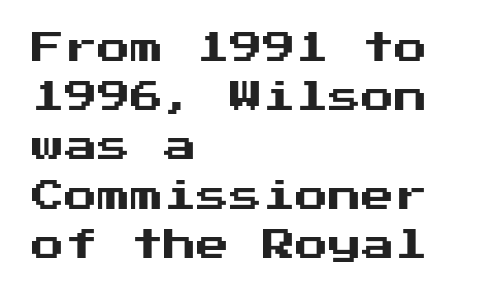
Descenders hang freely into open space. Are there feet on the stems? There aren't — it's a sans. A roman cut, with each character standing at attention. The lines in this sample share a left origin and differ only in where they stop. The horizontal fit of the characters is conventional and even. Students, observe: this is what conventionally led text looks like.
